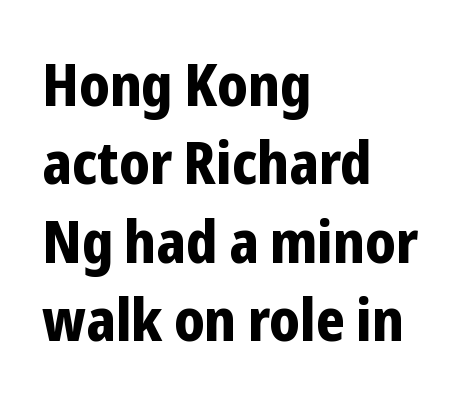
The image shows 59 px bold, condensed sans-serif type, upright; set left-aligned, normal line spacing (1.33x), normal letter spacing, not underlined; low stroke contrast and a medium x-height.
